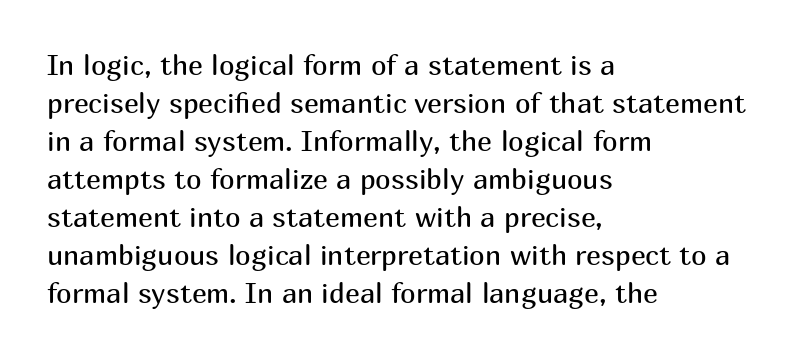
The image shows 28 px regular-weight sans-serif type, upright; set left-aligned, normal line spacing (1.36x), normal letter spacing, not underlined; medium stroke contrast and a medium x-height.
